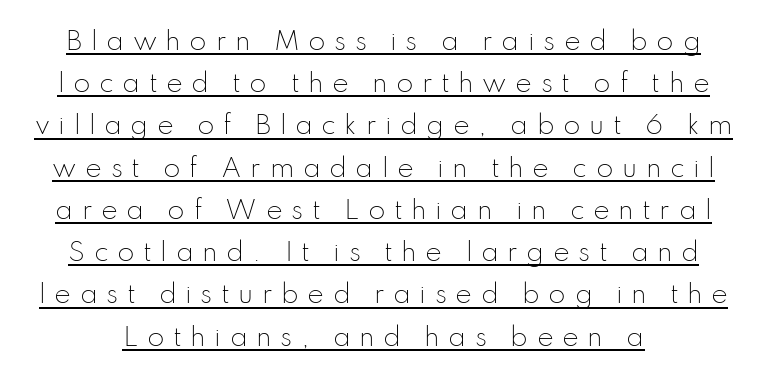
{"italic": "no", "bold": "no", "underline": "yes", "line_spacing": "normal", "line_spacing_ratio": 1.69, "letter_spacing": "wide", "letter_spacing_em": 0.34, "glyph_px": 25}
